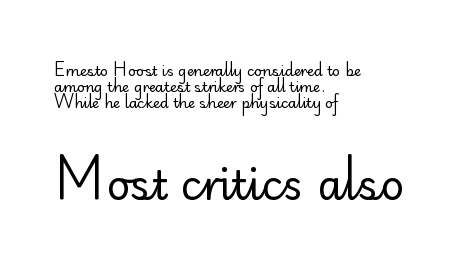
Q: Is the text bold? A: No.
Q: Is the text italic (slanted)? A: No, it is upright.
Q: Is the typeface a serif or a sans-serif typeface? A: Sans-serif.
Q: Is the text underlined? A: No.
Q: How is the paragraph aligned? A: Left-aligned.
Q: Is the spacing between letters normal or unusually wide? A: Normal.
Q: Is the spacing between lines tight, normal or loose? A: Tight.
Q: Which block of text is set in a larger size, the first (top) or the second (bottom)? A: The second (bottom) one.
Q: Width (condensed, normal, or wide)? A: Normal.
Q: Stroke contrast? A: Low.
Q: x-height? A: Small.
Q: Monospaced? A: No.
